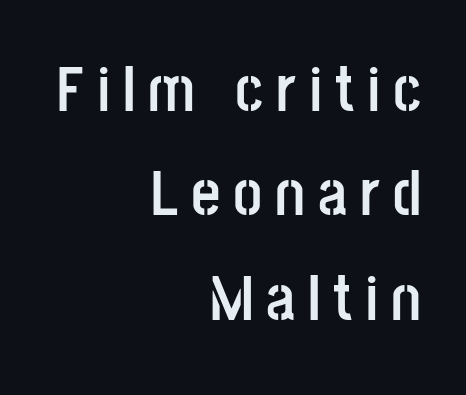
Q: Is the text bold? A: Yes.
Q: Is the text italic (slanted)? A: No, it is upright.
Q: Is the typeface a serif or a sans-serif typeface? A: Sans-serif.
Q: Is the text underlined? A: No.
Q: How is the paragraph aligned? A: Right-aligned.
Q: Is the spacing between letters normal or unusually wide? A: Unusually wide.
Q: Is the spacing between lines tight, normal or loose? A: Normal.
Q: Width (condensed, normal, or wide)? A: Condensed.
Q: Stroke contrast? A: Low.
Q: x-height? A: Large.
Q: Monospaced? A: No.
